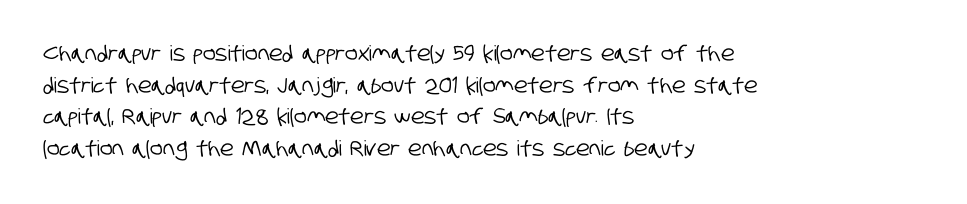
The image shows 21 px text type; set left-aligned, normal line spacing (1.51x), normal letter spacing, not underlined.
